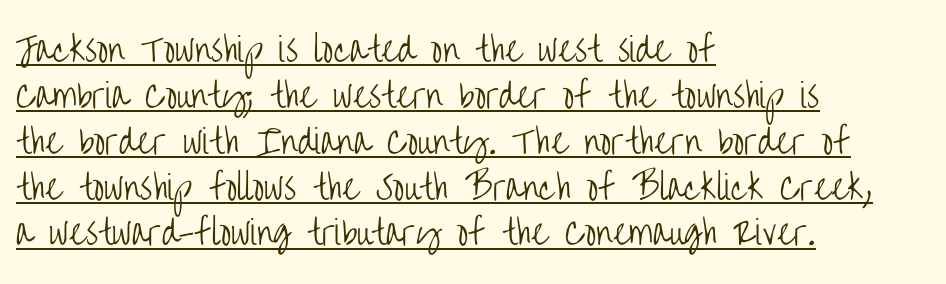
Q: Is the text bold? A: No.
Q: Is the text italic (slanted)? A: No, it is upright.
Q: Is the typeface a serif or a sans-serif typeface? A: Sans-serif.
Q: Is the text underlined? A: Yes.
Q: How is the paragraph aligned? A: Left-aligned.
Q: Is the spacing between letters normal or unusually wide? A: Normal.
Q: Is the spacing between lines tight, normal or loose? A: Normal.
Q: Width (condensed, normal, or wide)? A: Condensed.
Q: Stroke contrast? A: Low.
Q: x-height? A: Large.
Q: Monospaced? A: No.
